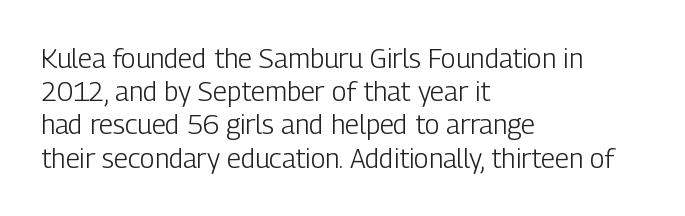
{"italic": "no", "bold": "no", "underline": "no", "align": "left", "line_spacing_ratio": 1.23, "letter_spacing": "normal", "letter_spacing_em": 0.0, "glyph_px": 27}
